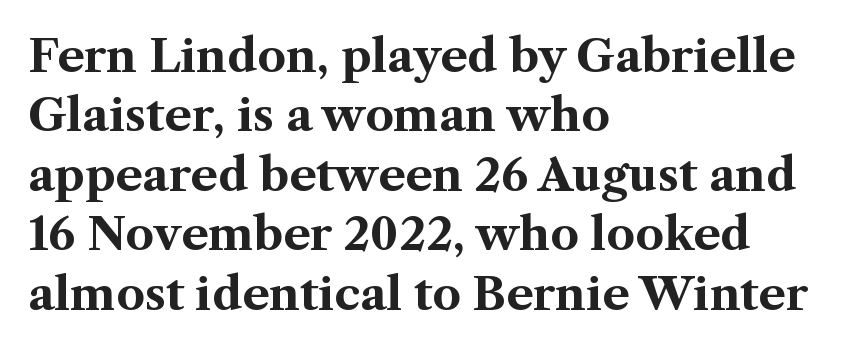
The image shows 45 px bold serif type, upright; set left-aligned, normal line spacing (1.32x), normal letter spacing, not underlined; medium stroke contrast and a medium x-height.
